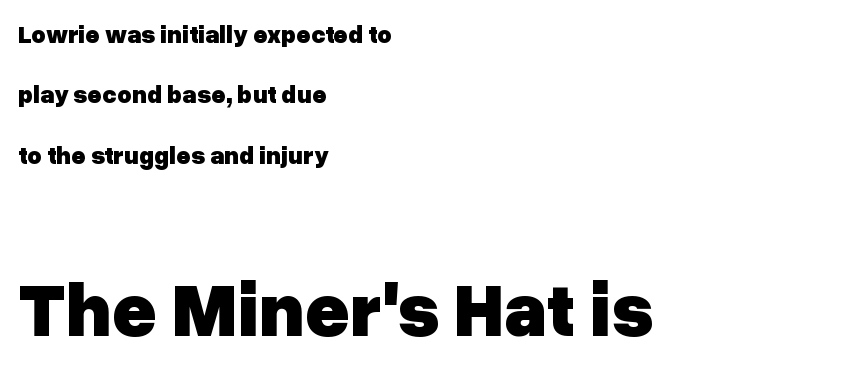
The image shows 76 px heavy sans-serif type, upright; set left-aligned, loose line spacing (2.42x), normal letter spacing, not underlined; the second (bottom) block is 3.04x larger; low stroke contrast and a medium x-height.
